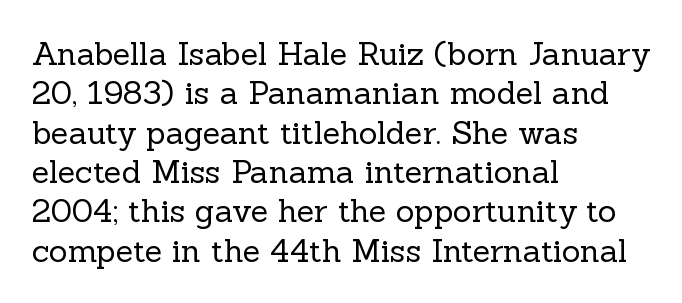
{"serif": "yes", "italic": "no", "bold": "no", "weight": "regular", "width": "normal", "x_height": "medium", "monospaced": "no", "underline": "no", "align": "left", "line_spacing_ratio": 1.23, "letter_spacing": "normal", "letter_spacing_em": 0.0, "glyph_px": 32}
